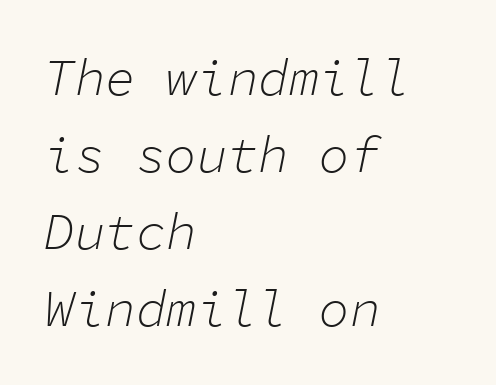
{"italic": "yes", "lean": "right", "slant_degrees": 11, "bold": "no", "weight": "light", "width": "normal", "stroke_contrast": "low", "x_height": "medium", "monospaced": "yes", "underline": "no", "align": "left", "line_spacing": "normal", "line_spacing_ratio": 1.51, "letter_spacing": "normal", "letter_spacing_em": 0.0, "glyph_px": 51}
